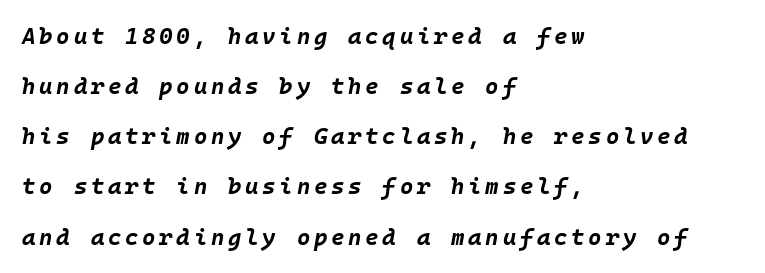
The image shows 23 px bold type, italic (leaning right); set left-aligned, loose line spacing (2.18x), not underlined.
